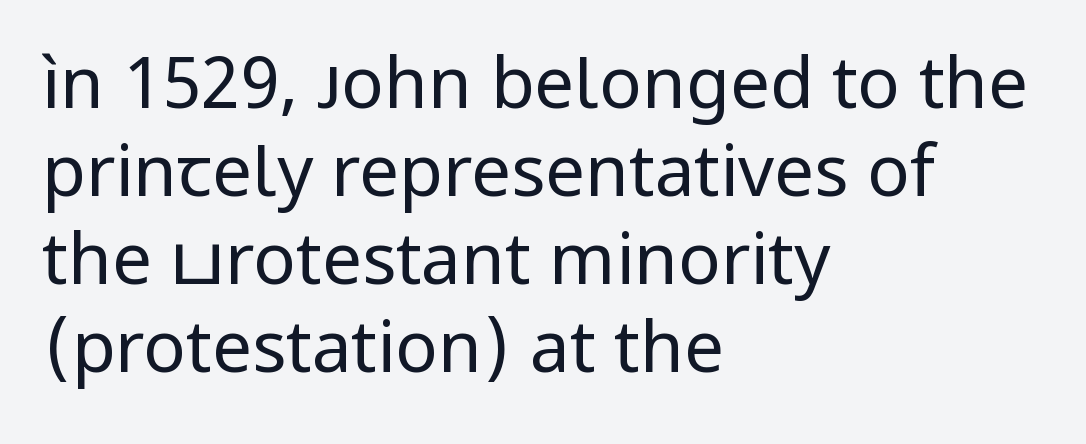
Q: Is the text bold? A: No.
Q: Is the text italic (slanted)? A: No, it is upright.
Q: Is the typeface a serif or a sans-serif typeface? A: Sans-serif.
Q: Is the text underlined? A: No.
Q: How is the paragraph aligned? A: Left-aligned.
Q: Is the spacing between letters normal or unusually wide? A: Normal.
Q: Width (condensed, normal, or wide)? A: Normal.
Q: Stroke contrast? A: Low.
Q: x-height? A: Medium.
Q: Monospaced? A: No.
